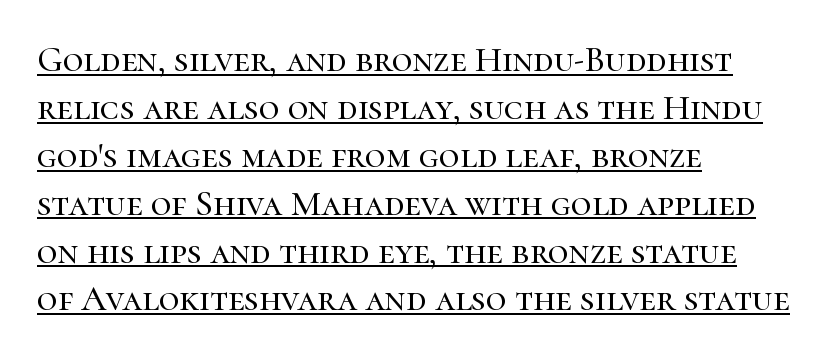
{"serif": "yes", "italic": "no", "width": "normal", "stroke_contrast": "high", "x_height": "medium", "monospaced": "no", "underline": "yes", "align": "left", "line_spacing": "normal", "line_spacing_ratio": 1.33, "letter_spacing": "normal", "letter_spacing_em": 0.0, "glyph_px": 36}
